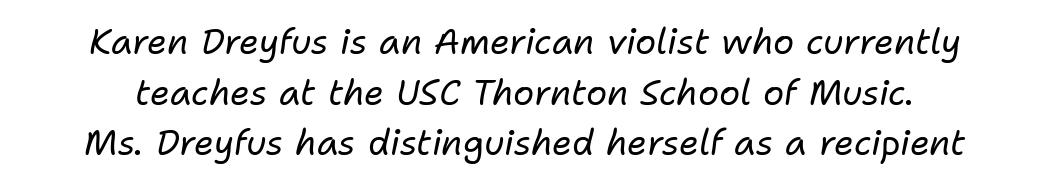
Q: Is the text bold? A: No.
Q: Is the text italic (slanted)? A: Yes, it leans right by about 11 degrees.
Q: Is the text underlined? A: No.
Q: Is the spacing between letters normal or unusually wide? A: Normal.
Q: Is the spacing between lines tight, normal or loose? A: Normal.
Q: Width (condensed, normal, or wide)? A: Normal.
Q: Stroke contrast? A: Low.
Q: x-height? A: Medium.
Q: Monospaced? A: No.
